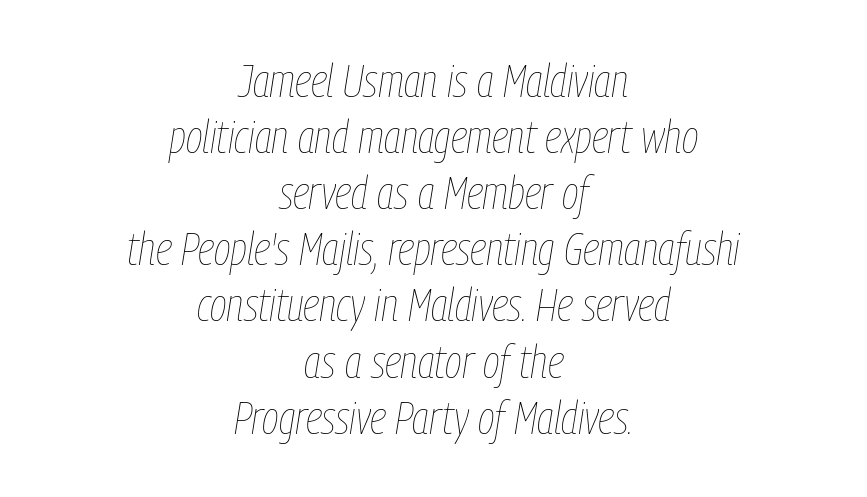
Slant detected: the letters are inclined. Is the block centered? Yes — each line is placed symmetrically about the middle. The passage shown is not bold in any degree. Anything drawn beneath the words? Only blank space. The rendering uses natural spacing where letterforms have individual widths.
